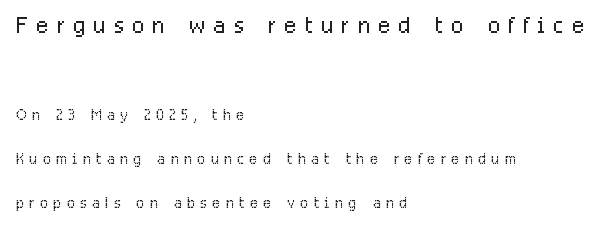
{"serif": "no", "italic": "no", "bold": "no", "weight": "light", "width": "condensed", "stroke_contrast": "low", "x_height": "medium", "monospaced": "no", "underline": "no", "align": "left", "line_spacing": "loose", "line_spacing_ratio": 2.08, "letter_spacing": "wide", "letter_spacing_em": 0.26, "larger_block": "first", "size_ratio": 1.52, "glyph_px": 32}
